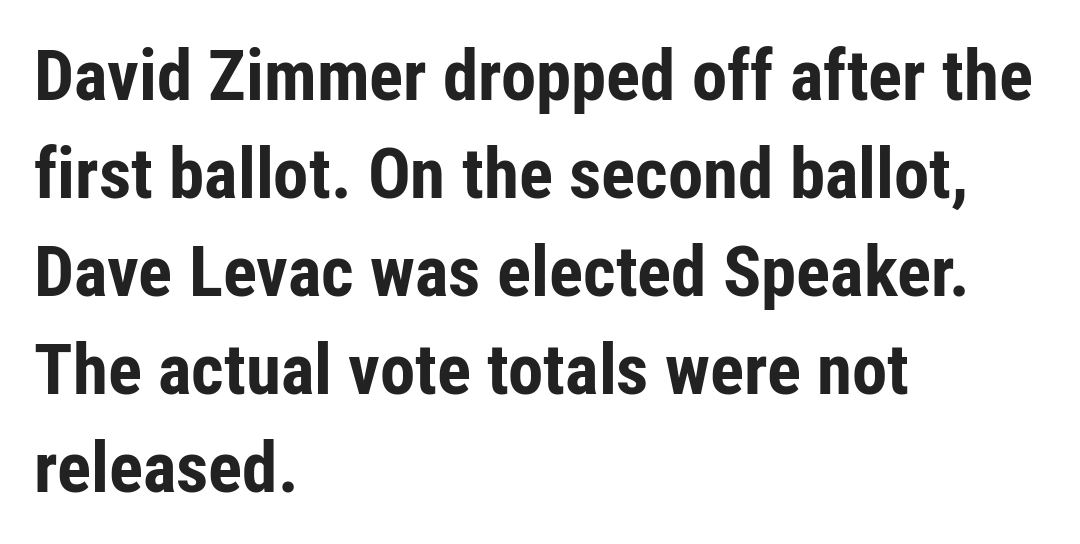
The image shows 71 px bold, condensed sans-serif type, upright; set left-aligned, normal line spacing (1.38x), normal letter spacing, not underlined; low stroke contrast and a medium x-height.
